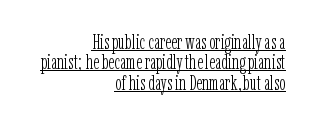
The image shows 21 px text type, upright; set right-aligned, tight line spacing (0.97x), normal letter spacing, underlined.
